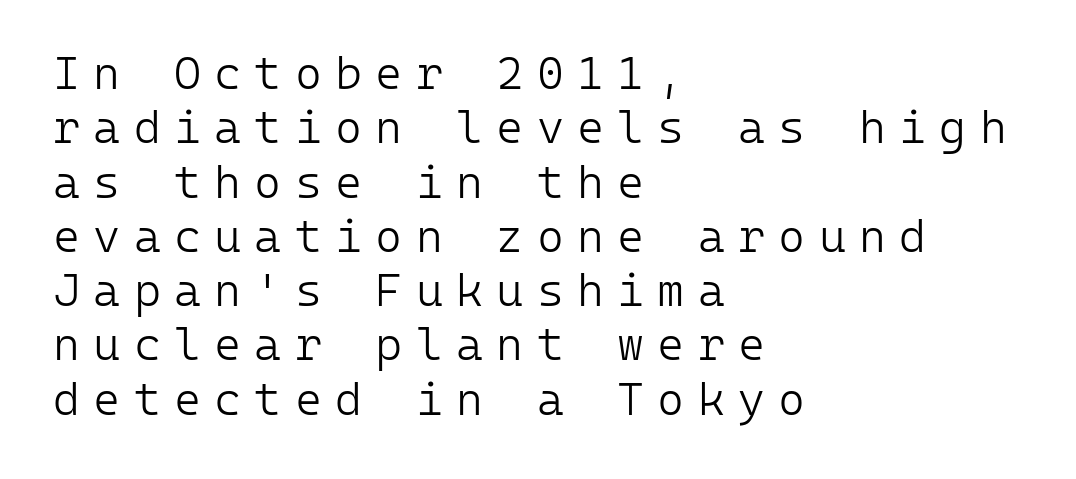
Q: Is the text bold? A: No.
Q: Is the text italic (slanted)? A: No, it is upright.
Q: Is the typeface a serif or a sans-serif typeface? A: Sans-serif.
Q: Is the text underlined? A: No.
Q: How is the paragraph aligned? A: Left-aligned.
Q: Is the spacing between letters normal or unusually wide? A: Unusually wide.
Q: Width (condensed, normal, or wide)? A: Normal.
Q: Stroke contrast? A: Low.
Q: x-height? A: Medium.
Q: Monospaced? A: Yes.
